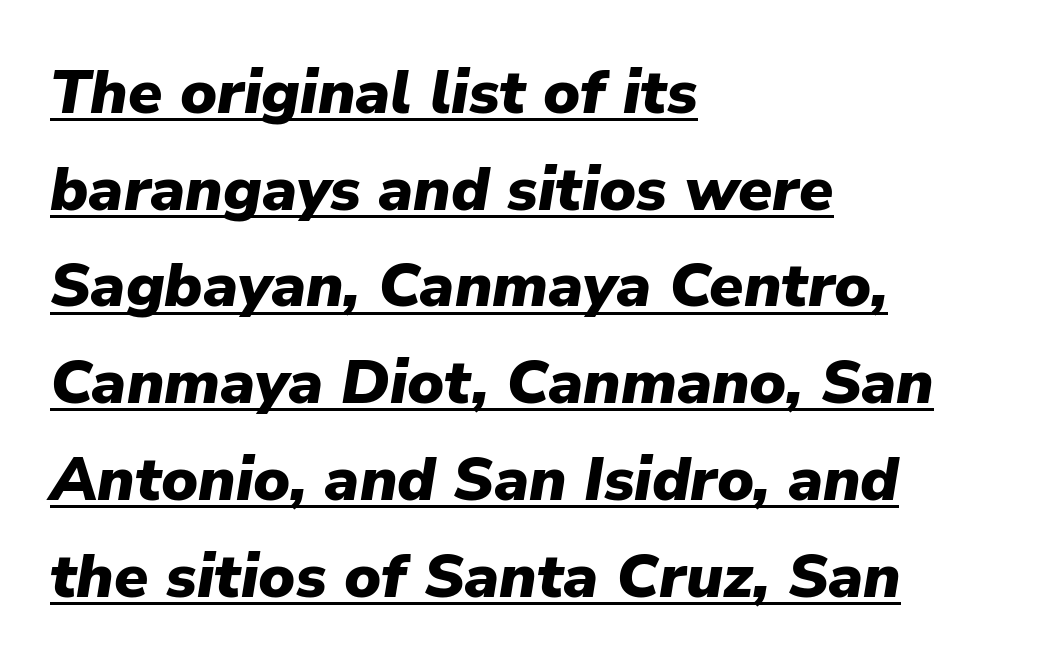
The image shows 62 px heavy type, italic (leaning right); set left-aligned, normal line spacing (1.56x), normal letter spacing, underlined; low stroke contrast and a medium x-height.
